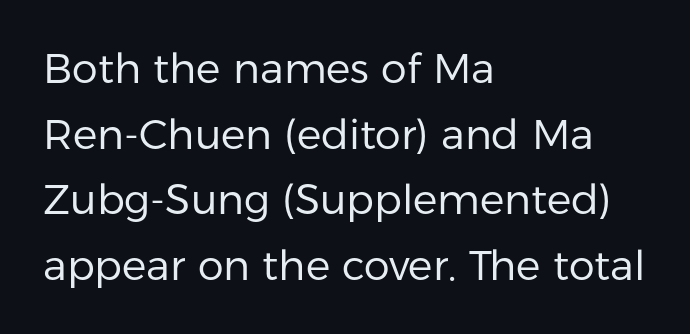
Every stem runs plumb, perpendicular to the baseline. Compared with typical body copy, the letter spacing here is the same. The rendering uses natural spacing where letterforms have individual widths. Quick note: interline space is typical. The rag falls on the right side of this text block. The font sits on the lighter half of the weight spectrum, regular included.
